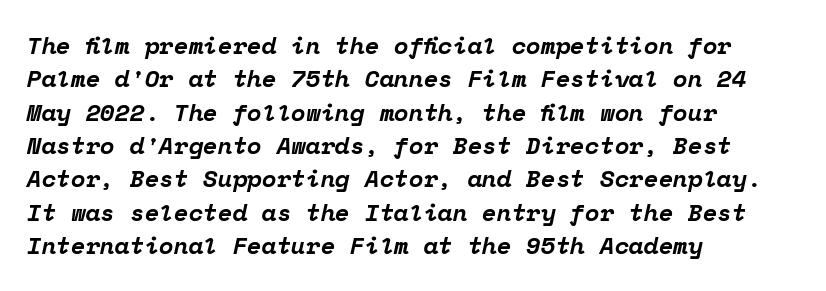
Clear beneath every line of the passage. Evenly set lines give the paragraph a standard silhouette. This sample is left-justified, so line endings fall wherever the words run out. Typesetter's note: full bold, strokes at maximum text heaviness. A typesetter would call this zero additional tracking.
